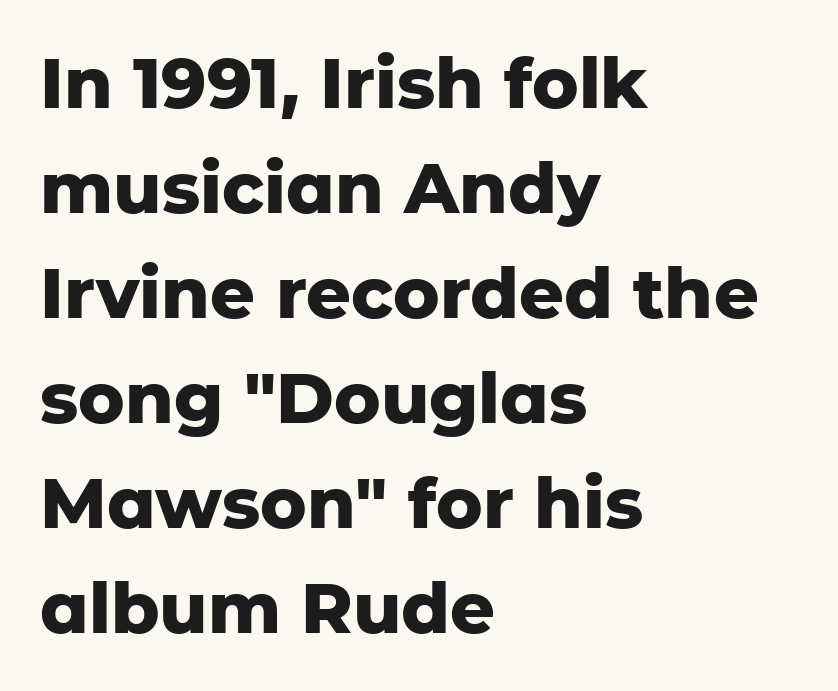
The image shows 70 px heavy sans-serif type, upright; set left-aligned, normal line spacing (1.5x), normal letter spacing, not underlined; low stroke contrast and a medium x-height.
